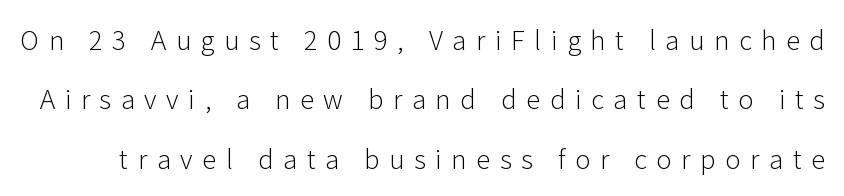
Q: Is the text bold? A: No.
Q: Is the text italic (slanted)? A: No, it is upright.
Q: Is the text underlined? A: No.
Q: Is the spacing between letters normal or unusually wide? A: Unusually wide.
Q: Is the spacing between lines tight, normal or loose? A: Loose.
